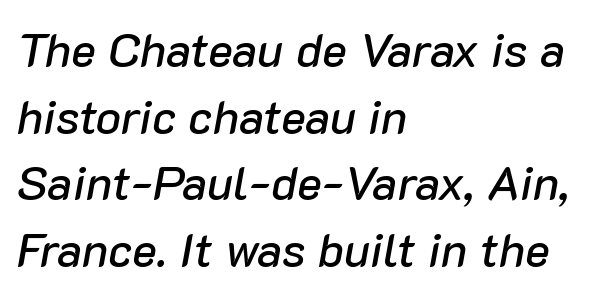
Q: Is the text italic (slanted)? A: Yes, it leans right by about 10 degrees.
Q: Is the text underlined? A: No.
Q: How is the paragraph aligned? A: Left-aligned.
Q: Is the spacing between letters normal or unusually wide? A: Normal.
Q: Is the spacing between lines tight, normal or loose? A: Normal.
Q: Width (condensed, normal, or wide)? A: Normal.
Q: Stroke contrast? A: Low.
Q: x-height? A: Medium.
Q: Monospaced? A: No.
